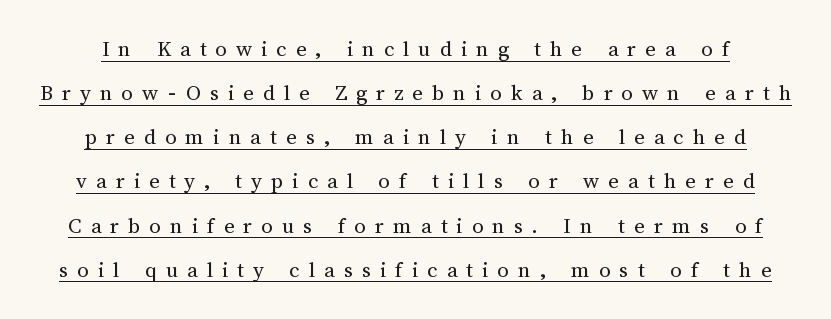
You can tell it's not italic because the verticals are truly vertical. Compared with undecorated copy, this sample adds a rule below the words. The font sits on the lighter half of the weight spectrum, regular included. The vertical gap from one line to the next is large. Someone cranked the tracking dial way up on this one.
